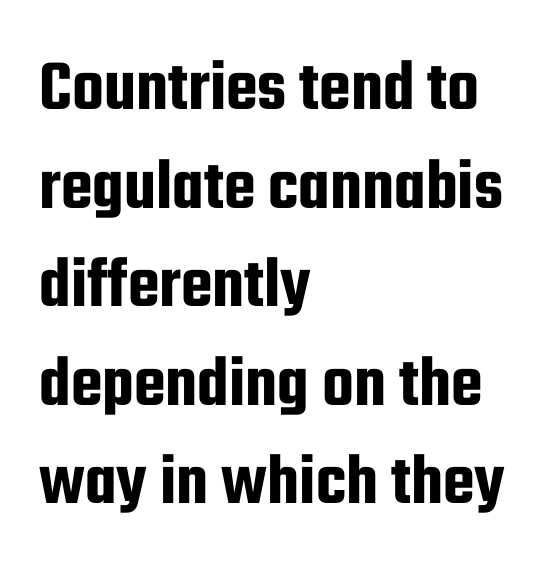
Q: Is the text italic (slanted)? A: No, it is upright.
Q: Is the typeface a serif or a sans-serif typeface? A: Sans-serif.
Q: Is the text underlined? A: No.
Q: How is the paragraph aligned? A: Left-aligned.
Q: Is the spacing between letters normal or unusually wide? A: Normal.
Q: Is the spacing between lines tight, normal or loose? A: Normal.
Q: Width (condensed, normal, or wide)? A: Condensed.
Q: Stroke contrast? A: Low.
Q: x-height? A: Medium.
Q: Monospaced? A: No.
